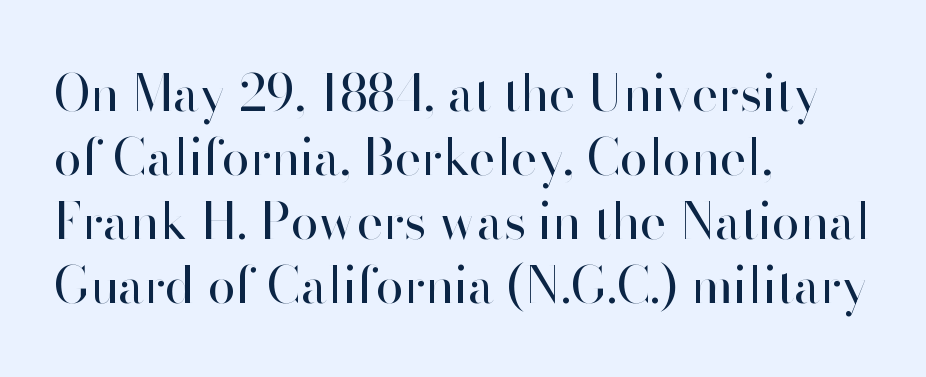
Q: Is the text bold? A: No.
Q: Is the text italic (slanted)? A: No, it is upright.
Q: Is the typeface a serif or a sans-serif typeface? A: Sans-serif.
Q: Is the text underlined? A: No.
Q: How is the paragraph aligned? A: Left-aligned.
Q: Is the spacing between letters normal or unusually wide? A: Normal.
Q: Is the spacing between lines tight, normal or loose? A: Normal.
Q: Width (condensed, normal, or wide)? A: Normal.
Q: Stroke contrast? A: High.
Q: x-height? A: Small.
Q: Monospaced? A: No.
